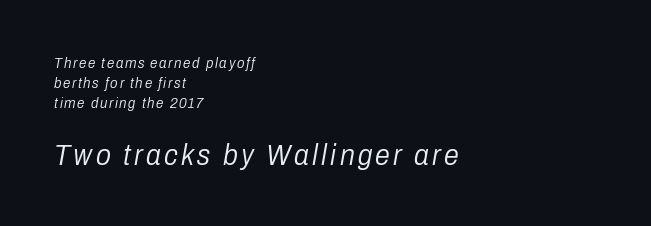
The image shows 30 px light, condensed type, italic (leaning right); set left-aligned, normal line spacing (1.33x), not underlined; the second (bottom) block is 2.0x larger; low stroke contrast and a medium x-height.
